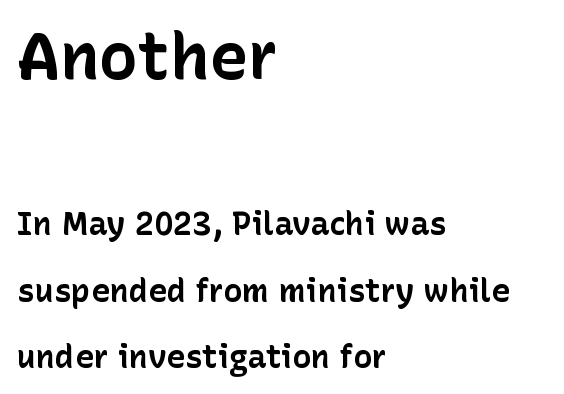
The image shows 65 px bold sans-serif type, upright; set left-aligned, loose line spacing (2.08x), normal letter spacing, not underlined; the first (top) block is 2.03x larger; low stroke contrast and a medium x-height.
